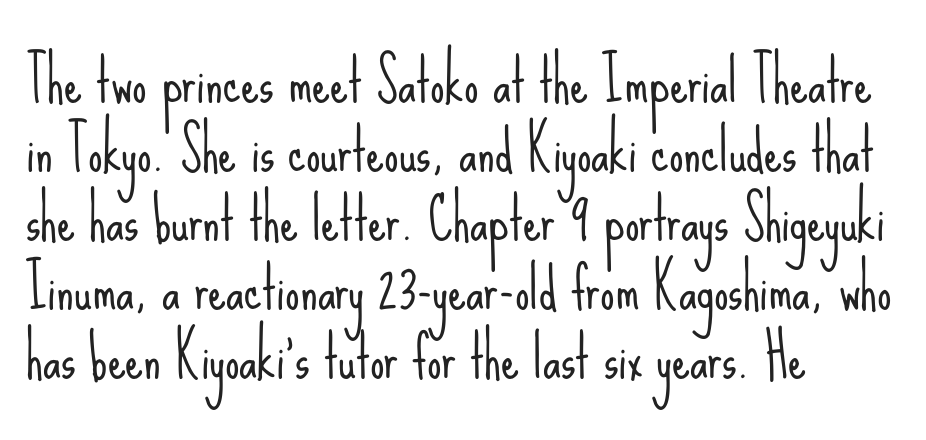
Glance below the letters and you will spot only blank space. A typesetter would label this face a sans. Caption: multi-line text, flush left, ragged right. Here the designer chose a conventional face with non-uniform glyph widths.
